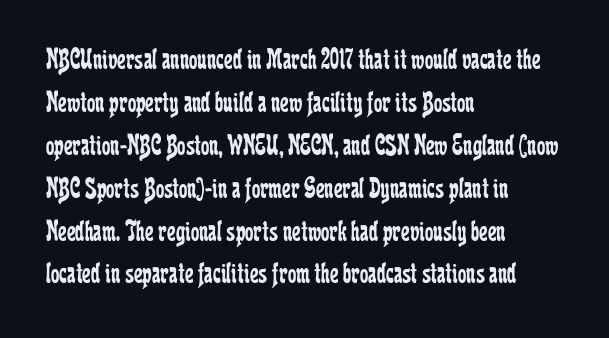
{"serif": "yes", "italic": "no", "bold": "no", "weight": "regular", "width": "condensed", "stroke_contrast": "low", "x_height": "medium", "monospaced": "no", "underline": "no", "align": "left", "line_spacing": "normal", "line_spacing_ratio": 1.43, "letter_spacing": "normal", "letter_spacing_em": 0.0, "glyph_px": 30}
